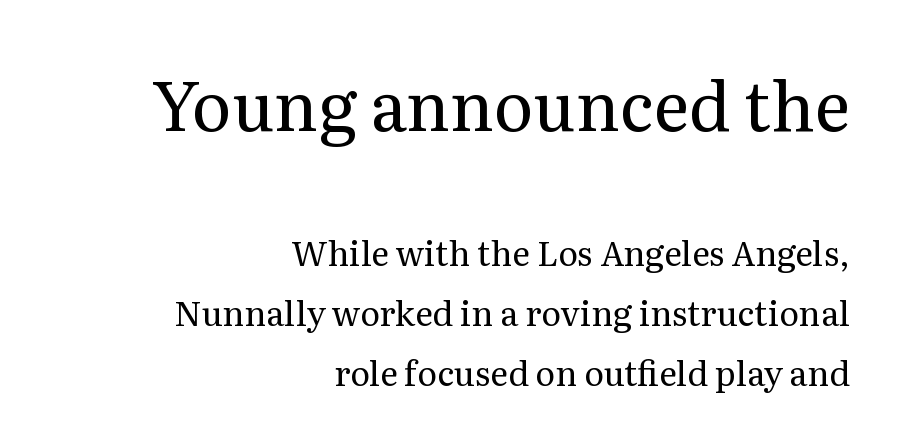
The image shows 68 px regular-weight serif type, upright; set right-aligned, line spacing 1.77x, normal letter spacing, not underlined; the first (top) block is 2.0x larger; medium stroke contrast and a medium x-height.
